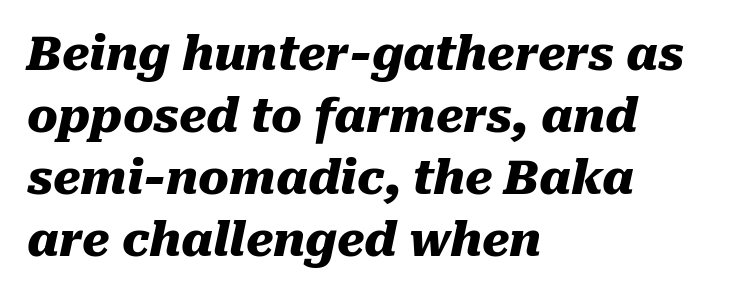
The ragged edge is on the right, which tells us the setting is flush left. The passage shown stacks its lines at a standard gap. Nothing unusual about the tracking: characters are spaced as the font intends. Beneath every word, the page is bare. This sample has the flowing, uneven cadence of proportional lettering. The rendering uses a bold face; every stroke is thick and dark.
